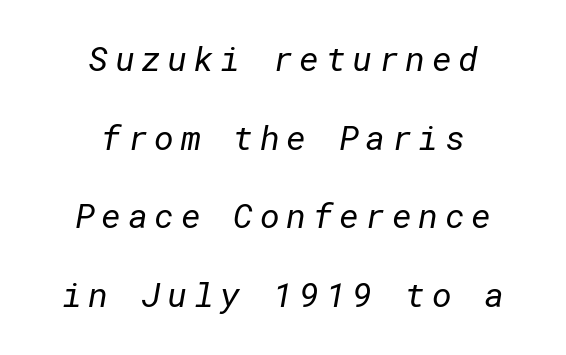
Q: Is the text bold? A: No.
Q: Is the typeface a serif or a sans-serif typeface? A: Sans-serif.
Q: Is the text underlined? A: No.
Q: How is the paragraph aligned? A: Centered.
Q: Is the spacing between lines tight, normal or loose? A: Loose.
Q: Width (condensed, normal, or wide)? A: Normal.
Q: Stroke contrast? A: Low.
Q: x-height? A: Medium.
